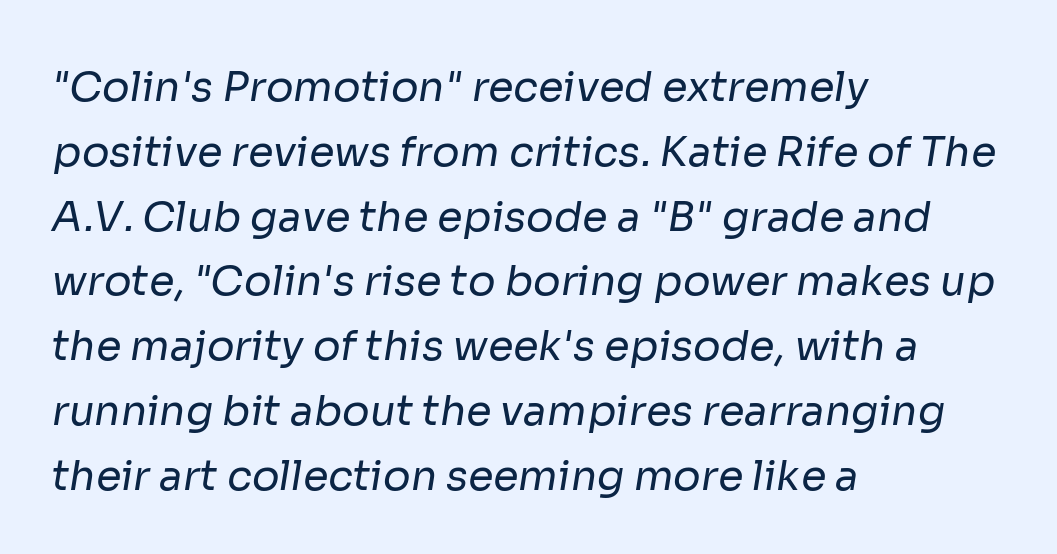
The image shows 41 px regular-weight sans-serif type; set left-aligned, normal line spacing (1.58x), normal letter spacing, not underlined; low stroke contrast and a medium x-height.
